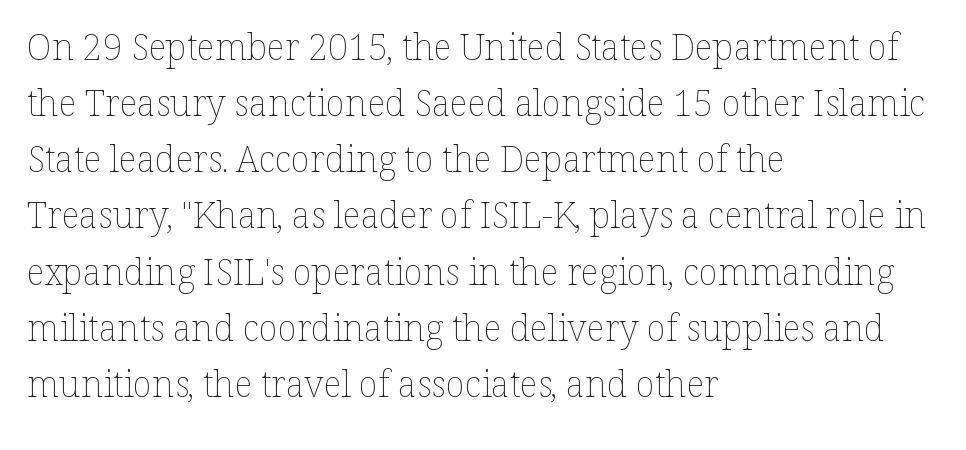
The image shows 36 px thin type, upright; set left-aligned, normal line spacing (1.56x), normal letter spacing, not underlined; low stroke contrast and a medium x-height.
